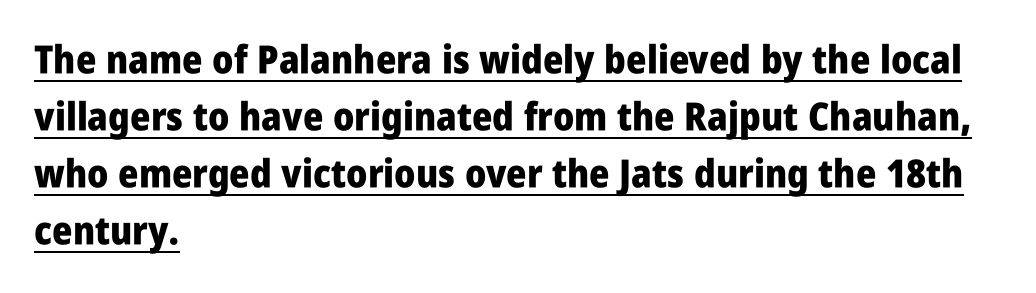
Q: Is the text bold? A: Yes.
Q: Is the text italic (slanted)? A: No, it is upright.
Q: Is the typeface a serif or a sans-serif typeface? A: Sans-serif.
Q: Is the text underlined? A: Yes.
Q: How is the paragraph aligned? A: Left-aligned.
Q: Is the spacing between letters normal or unusually wide? A: Normal.
Q: Is the spacing between lines tight, normal or loose? A: Normal.
Q: Width (condensed, normal, or wide)? A: Condensed.
Q: Stroke contrast? A: Low.
Q: x-height? A: Large.
Q: Monospaced? A: No.
